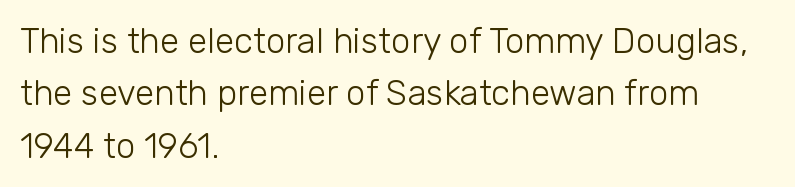
Q: Is the text bold? A: No.
Q: Is the text italic (slanted)? A: No, it is upright.
Q: Is the typeface a serif or a sans-serif typeface? A: Sans-serif.
Q: Is the text underlined? A: No.
Q: How is the paragraph aligned? A: Left-aligned.
Q: Is the spacing between letters normal or unusually wide? A: Normal.
Q: Is the spacing between lines tight, normal or loose? A: Normal.
Q: Width (condensed, normal, or wide)? A: Normal.
Q: Stroke contrast? A: Low.
Q: x-height? A: Medium.
Q: Monospaced? A: No.
